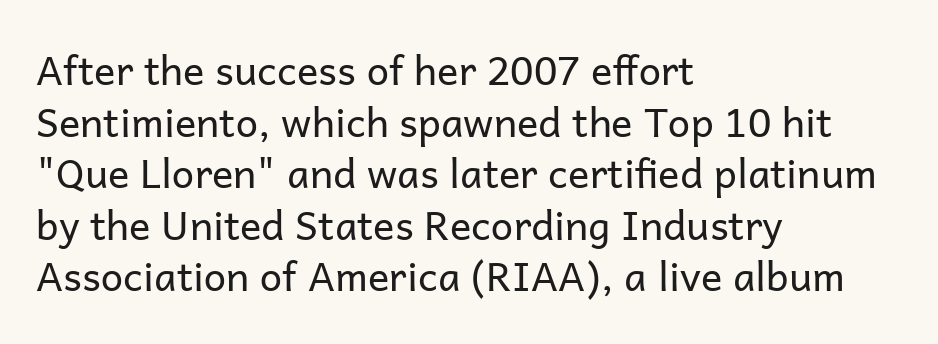
{"serif": "no", "italic": "no", "bold": "no", "weight": "regular", "width": "normal", "stroke_contrast": "low", "x_height": "medium", "monospaced": "no", "underline": "no", "align": "left", "line_spacing": "normal", "line_spacing_ratio": 1.29, "letter_spacing": "normal", "letter_spacing_em": 0.0, "glyph_px": 40}
